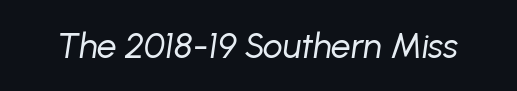
This reads as an unemphasized weight, regular at the heaviest. Inter-character spacing is left at the font's built-in metrics. Honestly, there is no underline to notice here at all. Tall strokes in this sample are angled rather than plumb. You could not count columns in this text — the font is proportionally spaced.
